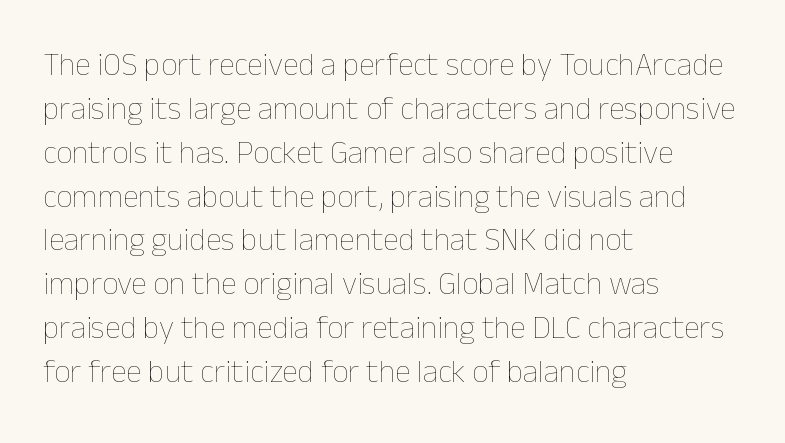
Q: Is the text bold? A: No.
Q: Is the text italic (slanted)? A: No, it is upright.
Q: Is the text underlined? A: No.
Q: How is the paragraph aligned? A: Left-aligned.
Q: Is the spacing between letters normal or unusually wide? A: Normal.
Q: Is the spacing between lines tight, normal or loose? A: Normal.
Q: Width (condensed, normal, or wide)? A: Normal.
Q: Stroke contrast? A: Low.
Q: x-height? A: Medium.
Q: Monospaced? A: No.
